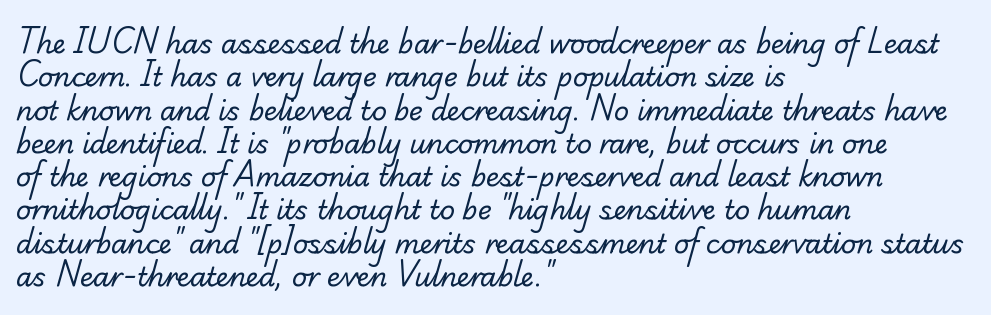
{"bold": "no", "underline": "no", "align": "left", "line_spacing": "normal", "line_spacing_ratio": 1.28, "letter_spacing": "normal", "letter_spacing_em": 0.0, "glyph_px": 26}
